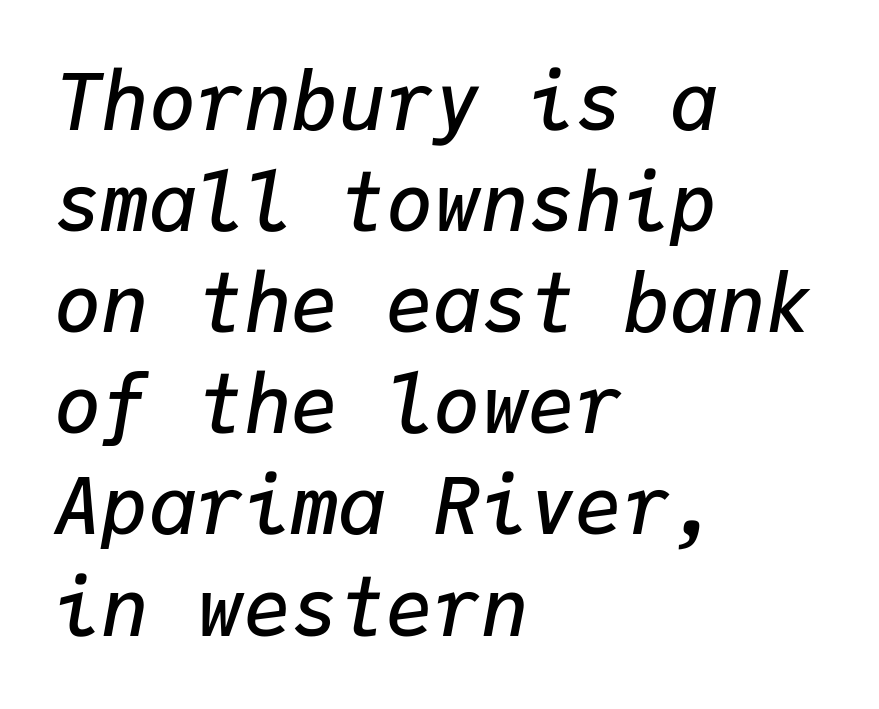
{"italic": "yes", "lean": "right", "slant_degrees": 9, "bold": "semi", "weight": "semibold", "width": "normal", "stroke_contrast": "low", "x_height": "medium", "monospaced": "yes", "underline": "no", "align": "left", "line_spacing": "normal", "line_spacing_ratio": 1.28, "letter_spacing": "normal", "letter_spacing_em": 0.0, "glyph_px": 79}
